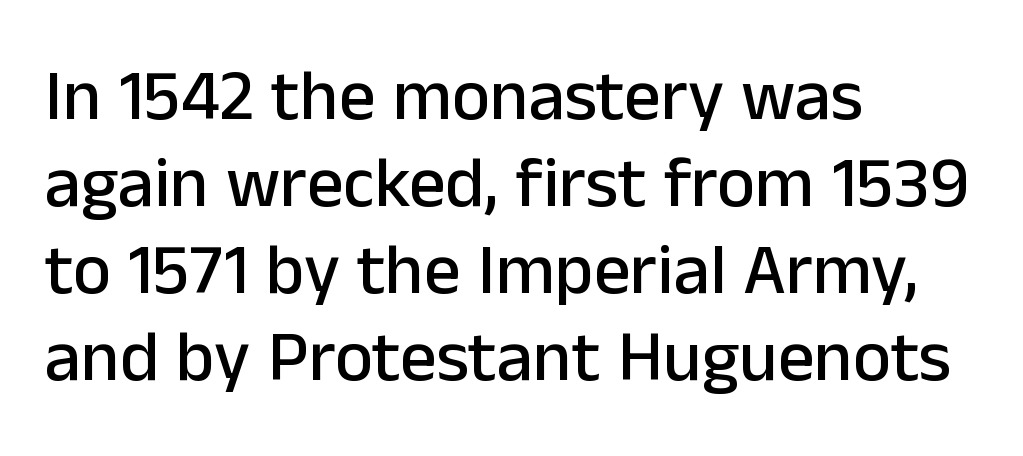
The image shows 72 px sans-serif type, upright; set left-aligned, line spacing 1.21x, normal letter spacing, not underlined; low stroke contrast and a medium x-height.
